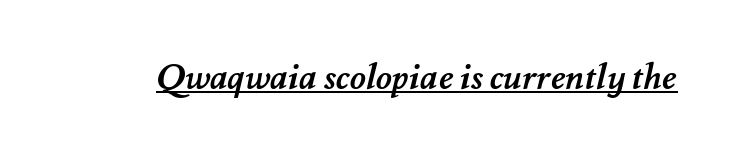
This sample carries an underscore along the baseline area. The typesetting leans heavy: a genuine bold. Characters follow at the spacing the type designer built in. Spacing verdict: proportional, widths tailored to each character.
